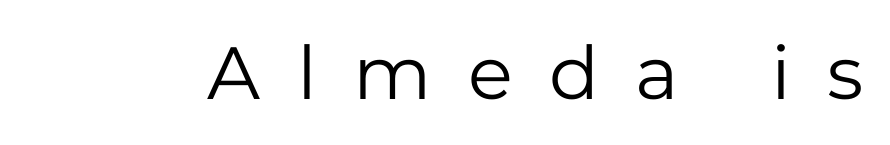
{"serif": "no", "italic": "no", "bold": "no", "weight": "regular", "width": "normal", "stroke_contrast": "low", "x_height": "medium", "monospaced": "no", "underline": "no", "letter_spacing": "wide", "letter_spacing_em": 0.49, "glyph_px": 74}
